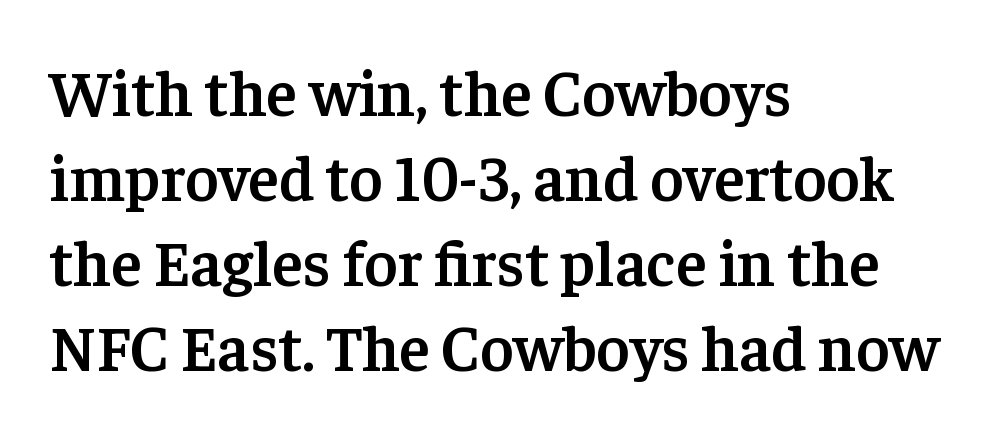
{"serif": "yes", "italic": "no", "bold": "semi", "weight": "semibold", "width": "normal", "stroke_contrast": "low", "x_height": "medium", "monospaced": "no", "underline": "no", "align": "left", "line_spacing": "normal", "line_spacing_ratio": 1.33, "letter_spacing": "normal", "letter_spacing_em": 0.0, "glyph_px": 64}
